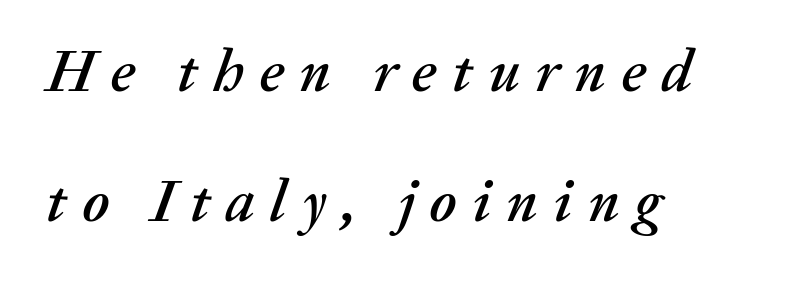
The image shows 59 px text type, italic (leaning right); set left-aligned, loose line spacing (2.2x), unusually wide letter spacing (+0.26 em), not underlined; medium stroke contrast and a medium x-height.
